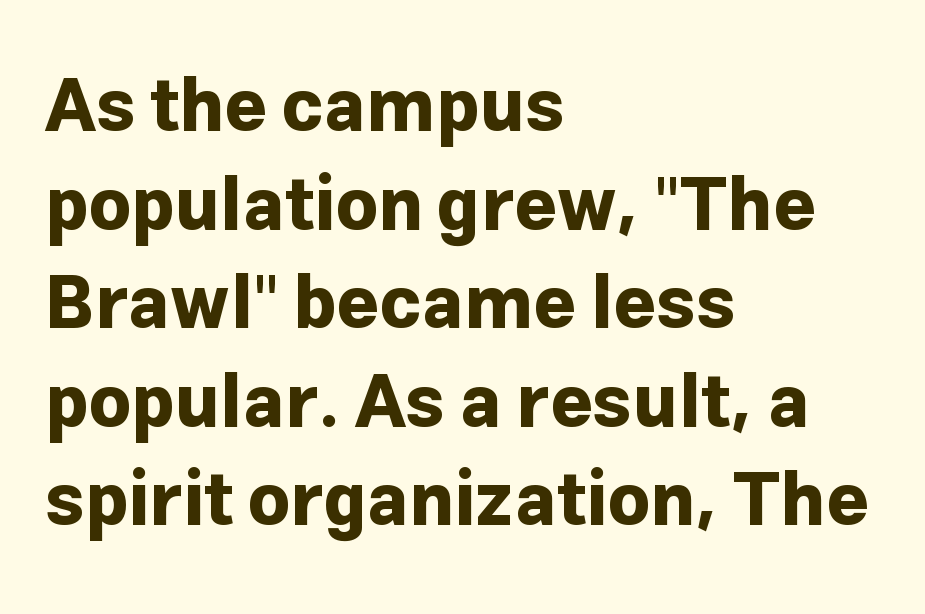
The rendering uses natural spacing where letterforms have individual widths. This block has exactly the height ordinary leading produces. Caption: standard tracking, unaltered. Casual observation: everything's shoved over to the left. The foot of each line stays bare and open.
